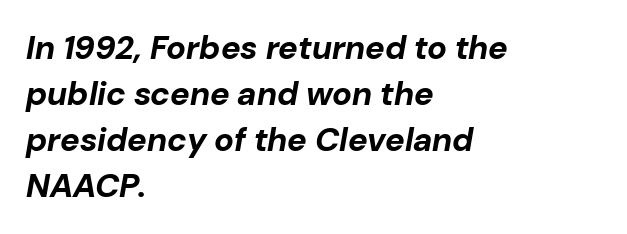
This sample has the flowing, uneven cadence of proportional lettering. The baseline area is clear. Each word holds together tightly as a unit, with standard inter-letter gaps. Reading down the block, your eye returns to a fixed left position each line. The whole block is typeset with a tilt. Leading matches the norm, producing a regular column.
